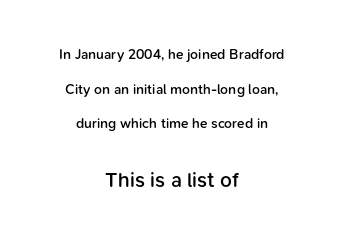
Q: Is the text bold? A: Semi-bold.
Q: Is the text italic (slanted)? A: No, it is upright.
Q: Is the text underlined? A: No.
Q: How is the paragraph aligned? A: Centered.
Q: Is the spacing between letters normal or unusually wide? A: Normal.
Q: Is the spacing between lines tight, normal or loose? A: Loose.
Q: Which block of text is set in a larger size, the first (top) or the second (bottom)? A: The second (bottom) one.
